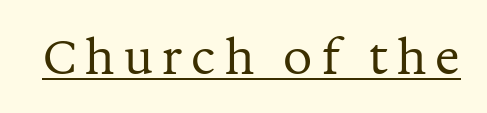
Q: Is the text bold? A: No.
Q: Is the text italic (slanted)? A: No, it is upright.
Q: Is the typeface a serif or a sans-serif typeface? A: Serif.
Q: Is the text underlined? A: Yes.
Q: Is the spacing between letters normal or unusually wide? A: Unusually wide.
Q: Width (condensed, normal, or wide)? A: Normal.
Q: Stroke contrast? A: Medium.
Q: x-height? A: Medium.
Q: Monospaced? A: No.
